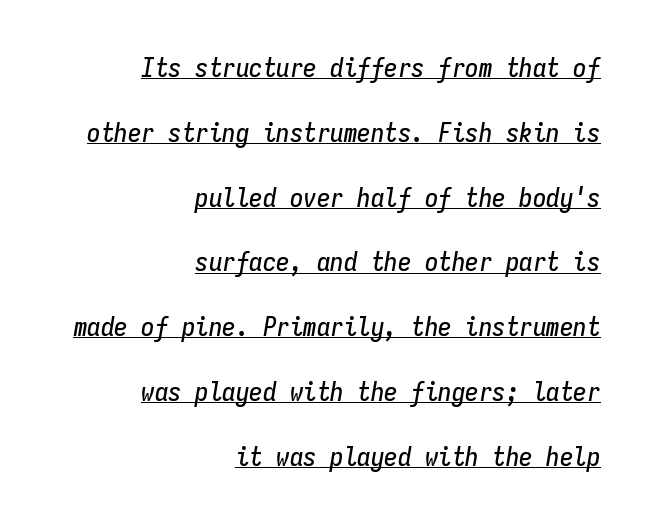
Q: Is the text italic (slanted)? A: Yes, it leans right by about 9 degrees.
Q: Is the text underlined? A: Yes.
Q: How is the paragraph aligned? A: Right-aligned.
Q: Is the spacing between letters normal or unusually wide? A: Normal.
Q: Is the spacing between lines tight, normal or loose? A: Loose.
